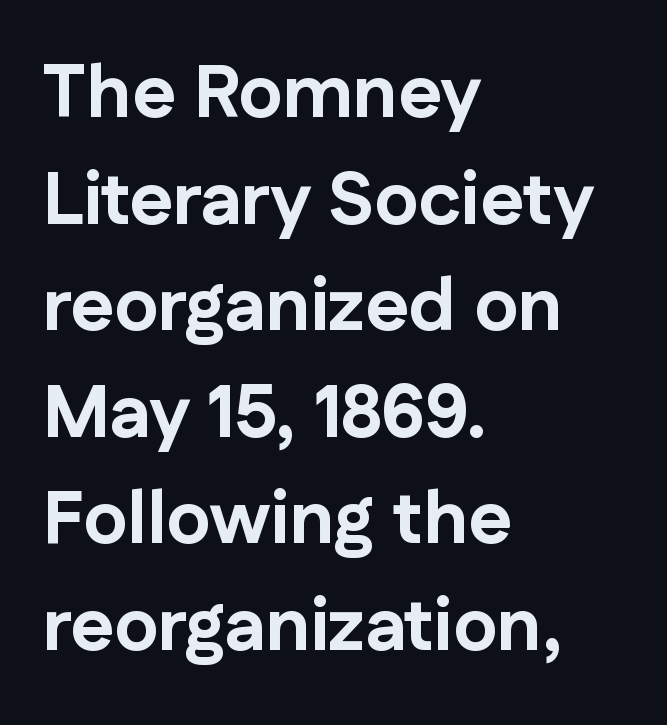
You'd pick this weight for a headline — it's a proper bold. Letter spacing: default. Casual observation: everything's shoved over to the left. These lines were composed using upright roman letters.
